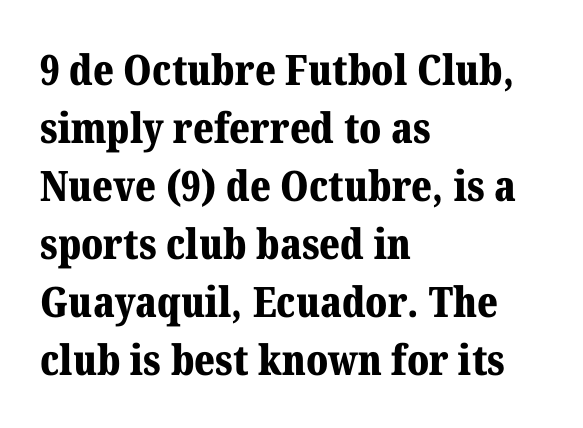
{"serif": "yes", "italic": "no", "bold": "yes", "weight": "bold", "width": "normal", "stroke_contrast": "medium", "x_height": "medium", "monospaced": "no", "underline": "no", "align": "left", "line_spacing": "normal", "line_spacing_ratio": 1.38, "letter_spacing": "normal", "letter_spacing_em": 0.0, "glyph_px": 42}
